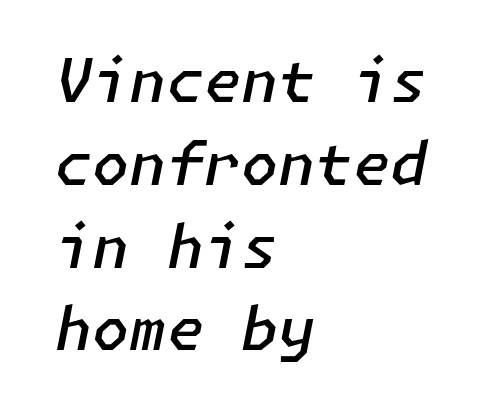
{"italic": "yes", "lean": "right", "slant_degrees": 11, "bold": "semi", "weight": "semibold", "width": "normal", "stroke_contrast": "low", "x_height": "medium", "underline": "no", "align": "left", "line_spacing": "normal", "line_spacing_ratio": 1.38, "letter_spacing": "normal", "letter_spacing_em": 0.0, "glyph_px": 60}
